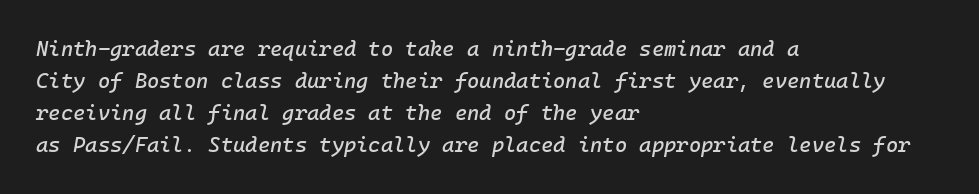
Slanted lettering throughout. Between one letter and the next there's only the usual sliver of space. Leftover space on each line is placed entirely after the last word. Regarding leading, the lines here are spaced in the standard way. A clean baseline with only descenders dipping below it.
